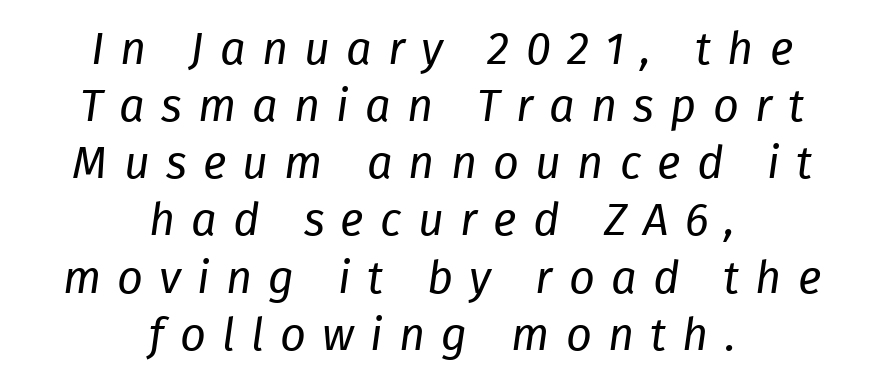
The image shows 45 px regular-weight type, italic (leaning right); set centered, normal line spacing (1.27x), unusually wide letter spacing (+0.36 em), not underlined; low stroke contrast and a medium x-height.
